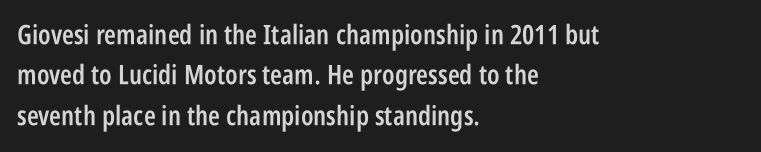
{"italic": "no", "bold": "semi", "underline": "no", "align": "left", "line_spacing": "normal", "line_spacing_ratio": 1.5, "letter_spacing": "normal", "letter_spacing_em": 0.0, "glyph_px": 27}
